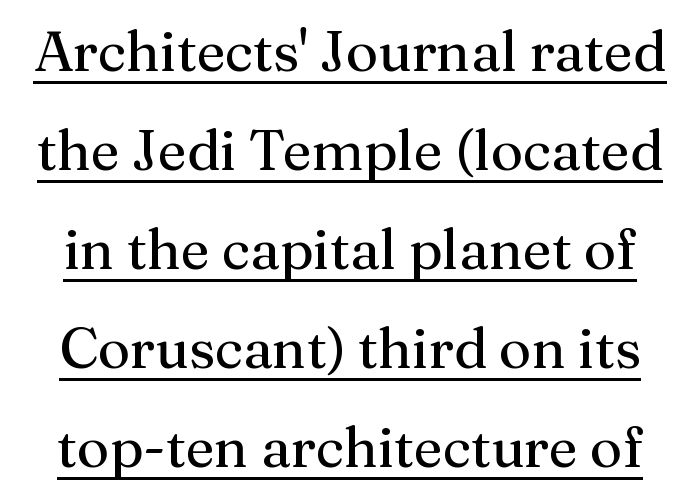
Is there an underline? Yes — a line sits under the letters. No extra tracking has been applied to these lines. Note the varied advance widths — an 'i' is clearly narrower than an 'm'. Notice how the stems are strictly vertical — no italics here. The typeface has the unassuming heft of standard copy or less. Look at the bottom of the vertical strokes: they flare into serifs here.
